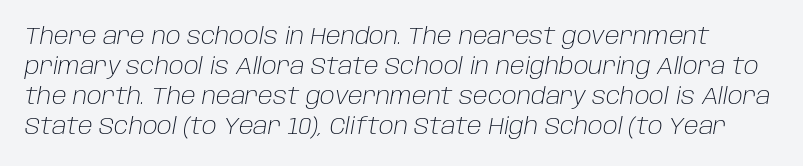
Spacing between characters is what you'd get straight out of the box. Stroke thickness stays within the range of a standard reading face or lighter. What's the leading like? Ordinary, nothing unusual. This sample uses an oblique cut, with every glyph tilted off the vertical. Descenders are the only things crossing below the line.
